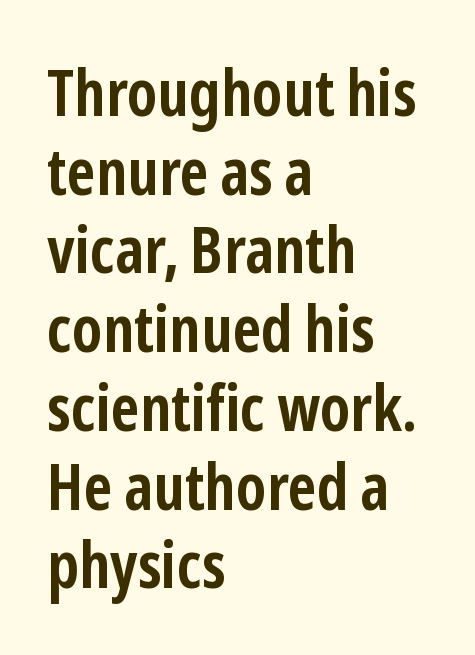
{"serif": "no", "italic": "no", "bold": "yes", "weight": "semibold", "width": "condensed", "stroke_contrast": "low", "x_height": "medium", "monospaced": "no", "underline": "no", "align": "left", "line_spacing_ratio": 1.23, "letter_spacing": "normal", "letter_spacing_em": 0.0, "glyph_px": 64}
